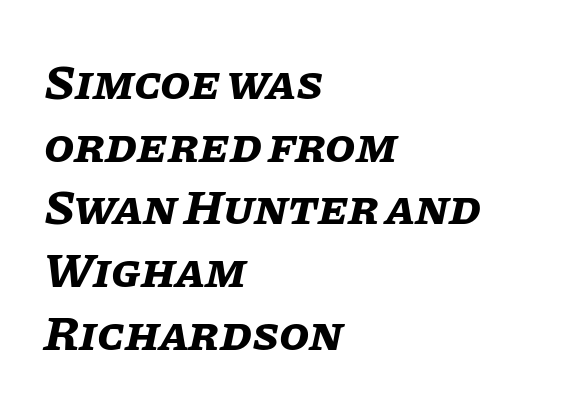
Q: Is the text bold? A: Yes.
Q: Is the text italic (slanted)? A: Yes, it leans right by about 11 degrees.
Q: Is the text underlined? A: No.
Q: How is the paragraph aligned? A: Left-aligned.
Q: Is the spacing between letters normal or unusually wide? A: Normal.
Q: Is the spacing between lines tight, normal or loose? A: Normal.
Q: Width (condensed, normal, or wide)? A: Normal.
Q: Stroke contrast? A: Low.
Q: x-height? A: Large.
Q: Monospaced? A: No.
